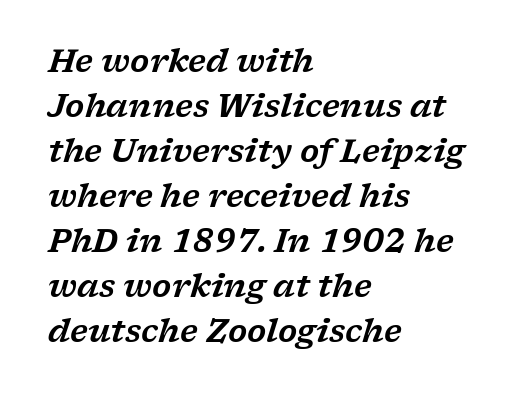
Q: Is the text italic (slanted)? A: Yes, it leans right by about 17 degrees.
Q: Is the typeface a serif or a sans-serif typeface? A: Serif.
Q: Is the text underlined? A: No.
Q: How is the paragraph aligned? A: Left-aligned.
Q: Is the spacing between letters normal or unusually wide? A: Normal.
Q: Is the spacing between lines tight, normal or loose? A: Normal.
Q: Width (condensed, normal, or wide)? A: Wide.
Q: Stroke contrast? A: Low.
Q: x-height? A: Medium.
Q: Monospaced? A: No.
